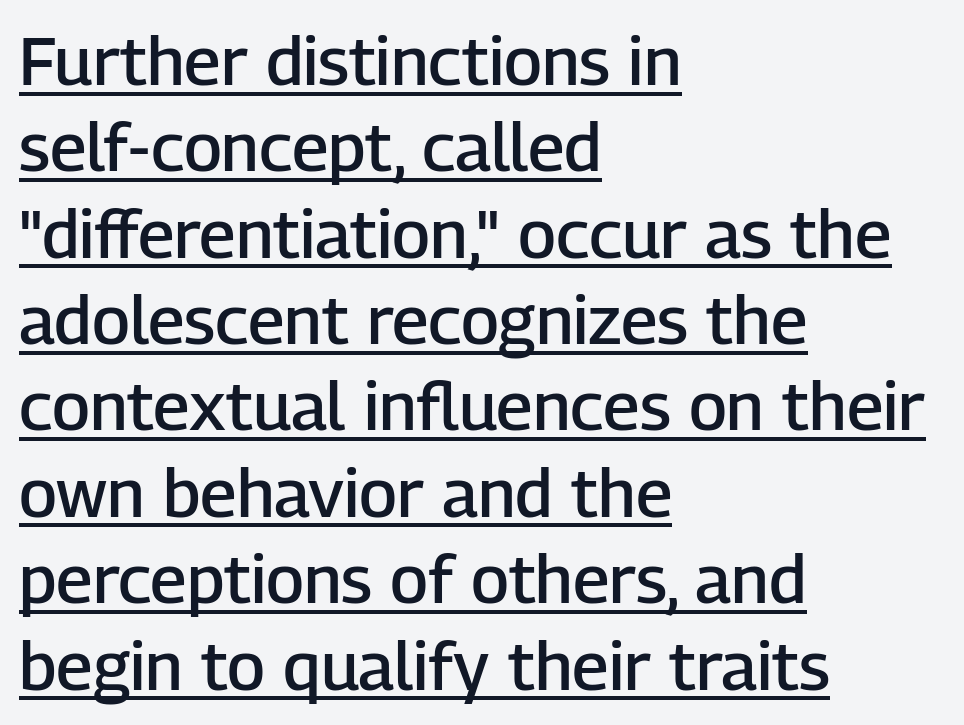
Upright lettering throughout. Short note: letters normally spaced. Varying glyph widths throughout — classic text-font behaviour. What's the leading like? Ordinary, nothing unusual.
